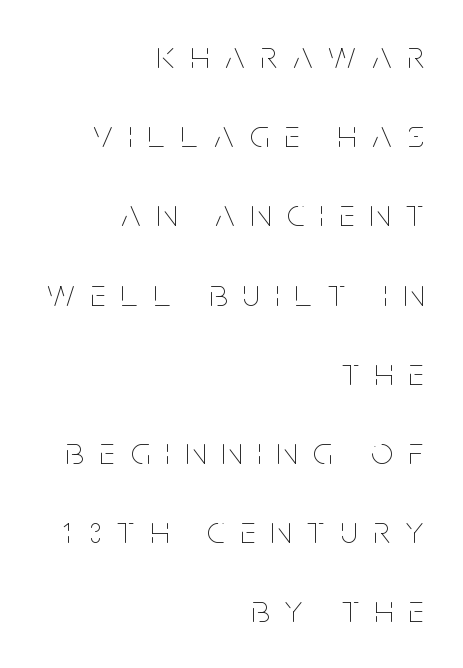
The block of text is sparse from top to bottom, with ample space between rows. Notice how the stems are strictly vertical — no italics here. Clear beneath every line of the passage. The letters are spread apart with noticeably loose tracking. The setting favours the right margin, as signatures and pull-quotes sometimes do. The characters are drawn with everyday or finer stroke widths.
